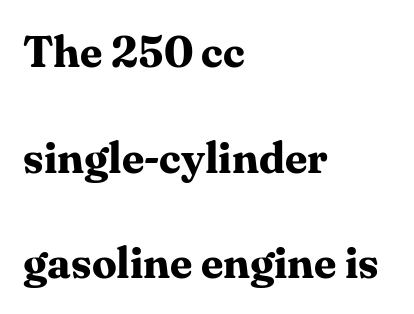
Q: Is the text bold? A: Yes.
Q: Is the text italic (slanted)? A: No, it is upright.
Q: Is the typeface a serif or a sans-serif typeface? A: Serif.
Q: Is the text underlined? A: No.
Q: How is the paragraph aligned? A: Left-aligned.
Q: Is the spacing between letters normal or unusually wide? A: Normal.
Q: Is the spacing between lines tight, normal or loose? A: Loose.
Q: Width (condensed, normal, or wide)? A: Normal.
Q: Stroke contrast? A: Medium.
Q: x-height? A: Medium.
Q: Monospaced? A: No.
